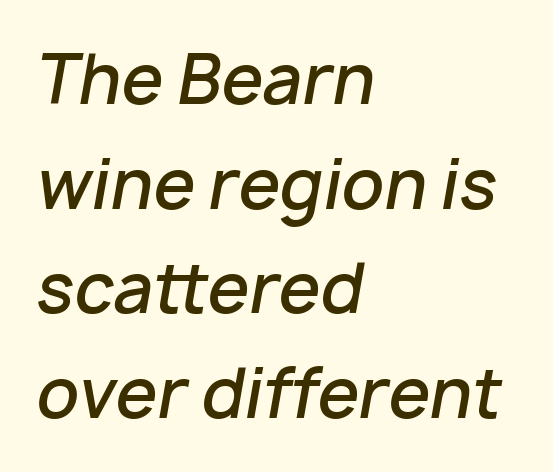
Here the glyphs are tracked normally, forming tight word shapes. In terms of leading, this rendering sits right in the middle. The passage shown is semibold, sitting just below true bold. Just letters on the line, the space beneath them empty. The glyphs look as if they've been sheared to an angle. This sample has the flowing, uneven cadence of proportional lettering.
